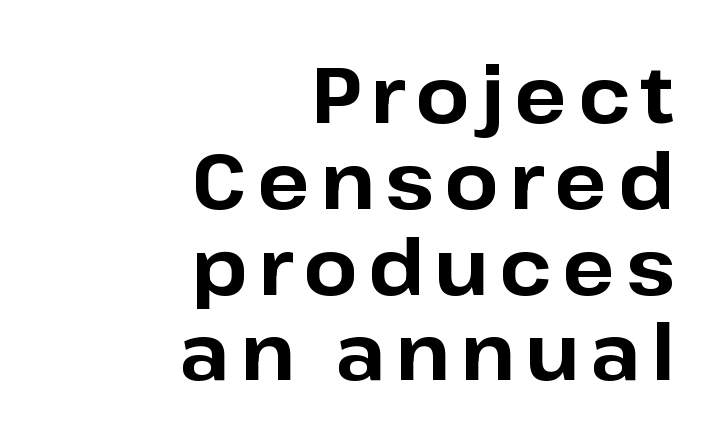
The image shows 78 px bold sans-serif type, upright; set right-aligned, tight line spacing (1.1x), not underlined; low stroke contrast and a medium x-height.
